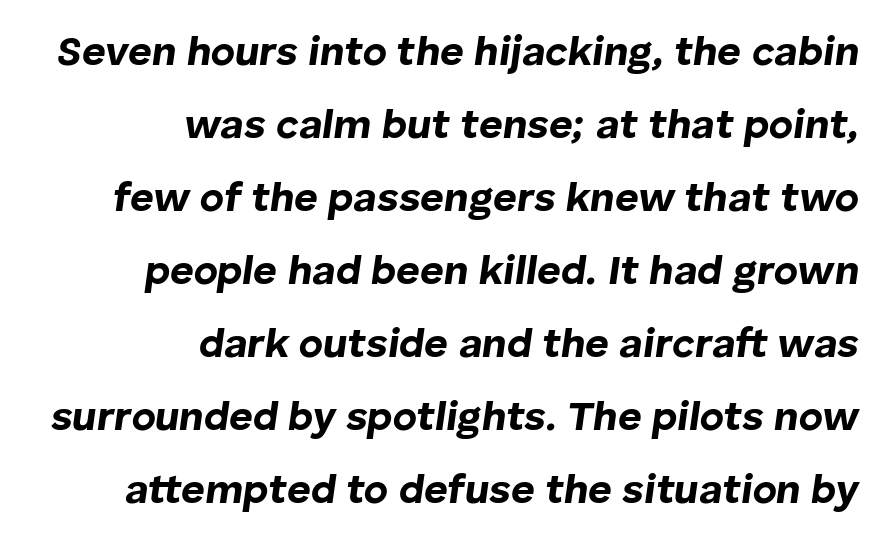
Typeset ragged left — the right edge is the straight one. Each letter keeps its own natural width here, so spacing adapts to shape. Italic? Definitely — the glyphs are oblique. Emphasis by weight is at full strength: bold. Tracking here is standard; glyphs follow each other at the usual distance. The passage shown is not underscored anywhere.
